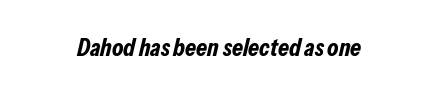
Bold? Absolutely — the strokes are thick and heavy. Check the space under the baseline: it is left empty. You can tell it's italic because the verticals aren't actually vertical. The face used here is rendered with its standard letterfit.
